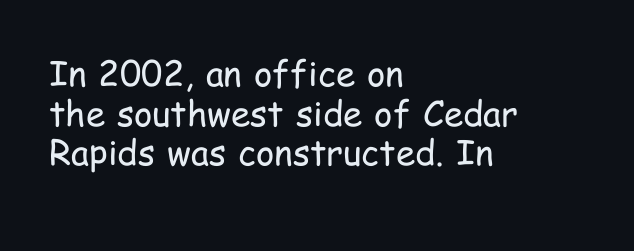
The image shows 35 px regular-weight, condensed sans-serif type, upright; set left-aligned, tight line spacing (1.13x), normal letter spacing, not underlined; low stroke contrast and a medium x-height.
